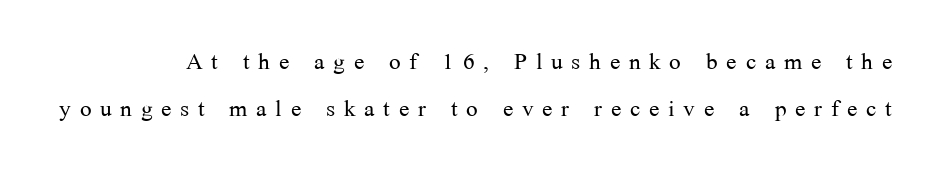
Q: Is the text bold? A: No.
Q: Is the text italic (slanted)? A: No, it is upright.
Q: Is the typeface a serif or a sans-serif typeface? A: Serif.
Q: Is the text underlined? A: No.
Q: Is the spacing between letters normal or unusually wide? A: Unusually wide.
Q: Is the spacing between lines tight, normal or loose? A: Normal.
Q: Width (condensed, normal, or wide)? A: Normal.
Q: Stroke contrast? A: Medium.
Q: x-height? A: Medium.
Q: Monospaced? A: No.
